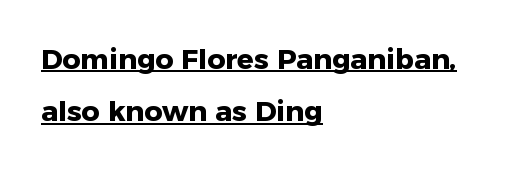
Q: Is the text bold? A: Yes.
Q: Is the text italic (slanted)? A: No, it is upright.
Q: Is the typeface a serif or a sans-serif typeface? A: Sans-serif.
Q: Is the text underlined? A: Yes.
Q: How is the paragraph aligned? A: Left-aligned.
Q: Is the spacing between letters normal or unusually wide? A: Normal.
Q: Width (condensed, normal, or wide)? A: Normal.
Q: Stroke contrast? A: Low.
Q: x-height? A: Medium.
Q: Monospaced? A: No.
